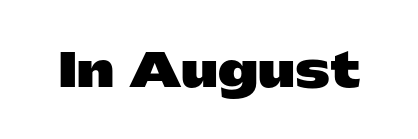
{"serif": "no", "italic": "no", "bold": "yes", "weight": "heavy", "width": "wide", "stroke_contrast": "low", "x_height": "medium", "monospaced": "no", "underline": "no", "letter_spacing": "normal", "letter_spacing_em": 0.0, "glyph_px": 46}
